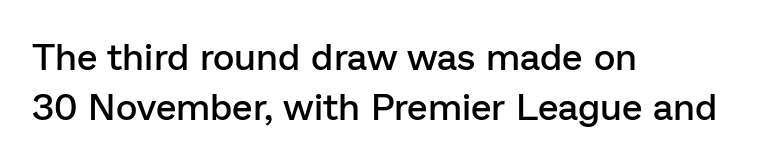
The image shows 37 px semibold sans-serif type, upright; set left-aligned, normal line spacing (1.35x), normal letter spacing, not underlined; low stroke contrast and a medium x-height.
